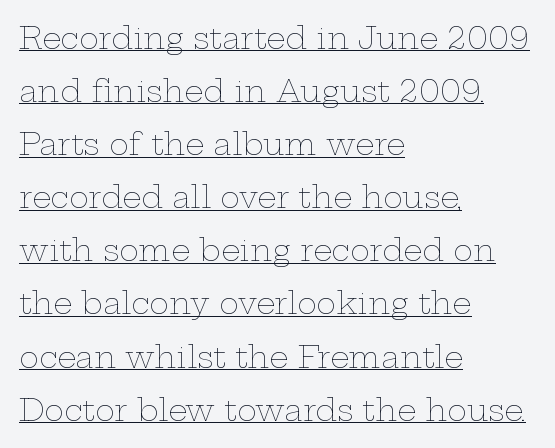
The image shows 30 px thin, wide type, upright; set left-aligned, line spacing 1.77x, normal letter spacing, underlined; low stroke contrast and a medium x-height.
